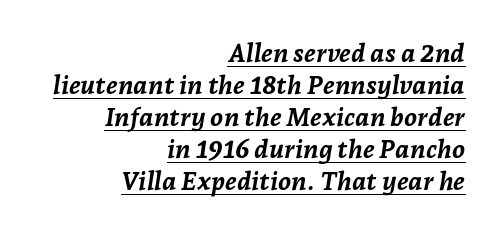
{"italic": "yes", "lean": "right", "slant_degrees": 7, "bold": "yes", "underline": "yes", "align": "right", "line_spacing_ratio": 1.23, "letter_spacing": "normal", "letter_spacing_em": 0.0, "glyph_px": 26}
